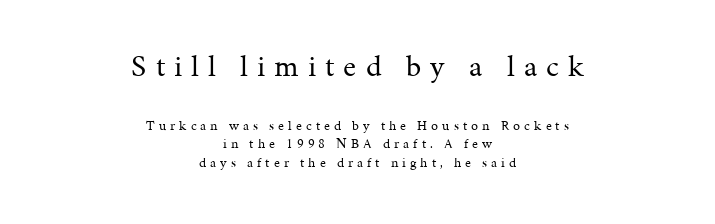
Q: Is the text bold? A: No.
Q: Is the text italic (slanted)? A: No, it is upright.
Q: Is the typeface a serif or a sans-serif typeface? A: Serif.
Q: Is the text underlined? A: No.
Q: How is the paragraph aligned? A: Centered.
Q: Is the spacing between letters normal or unusually wide? A: Unusually wide.
Q: Is the spacing between lines tight, normal or loose? A: Normal.
Q: Which block of text is set in a larger size, the first (top) or the second (bottom)? A: The first (top) one.
Q: Width (condensed, normal, or wide)? A: Normal.
Q: Stroke contrast? A: Medium.
Q: x-height? A: Medium.
Q: Monospaced? A: No.
